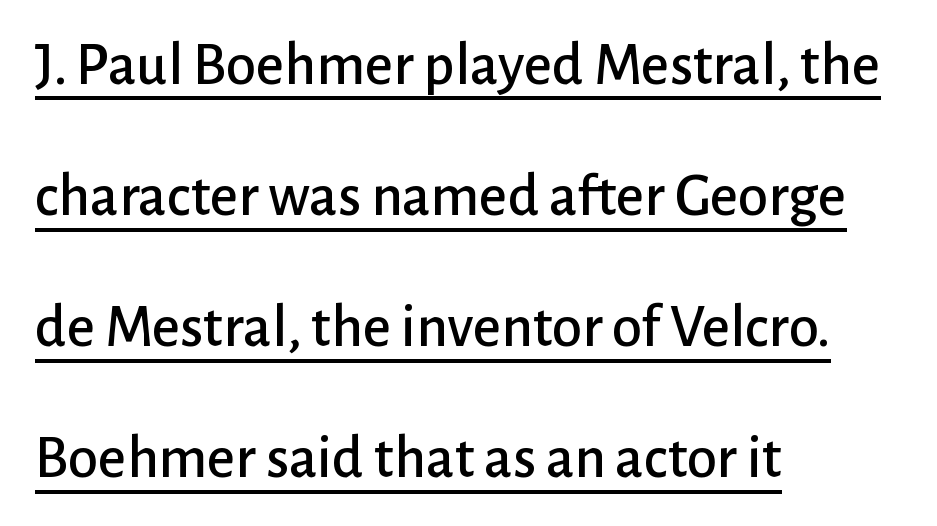
{"serif": "no", "italic": "no", "width": "normal", "stroke_contrast": "low", "x_height": "medium", "monospaced": "no", "underline": "yes", "align": "left", "line_spacing": "loose", "line_spacing_ratio": 2.15, "letter_spacing": "normal", "letter_spacing_em": 0.0, "glyph_px": 61}
